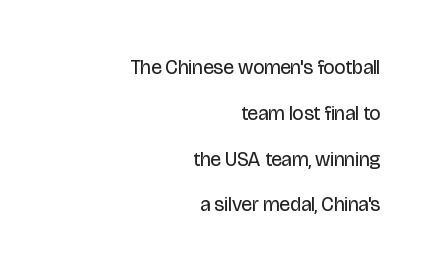
{"italic": "no", "bold": "no", "underline": "no", "align": "right", "line_spacing": "loose", "line_spacing_ratio": 2.29, "letter_spacing": "normal", "letter_spacing_em": 0.0, "glyph_px": 20}
